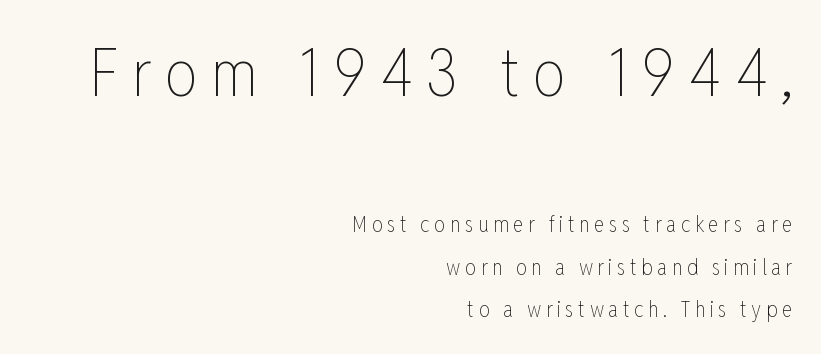
{"italic": "no", "bold": "no", "weight": "thin", "width": "condensed", "stroke_contrast": "low", "x_height": "medium", "monospaced": "no", "underline": "no", "align": "right", "line_spacing": "loose", "line_spacing_ratio": 1.93, "letter_spacing": "wide", "letter_spacing_em": 0.2, "larger_block": "first", "size_ratio": 3.0, "glyph_px": 66}
